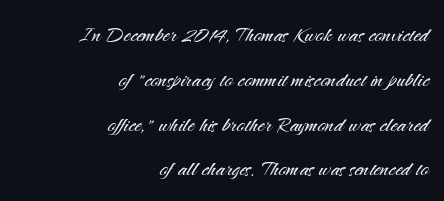
{"bold": "no", "underline": "no", "align": "right", "line_spacing": "normal", "line_spacing_ratio": 1.66, "letter_spacing": "normal", "letter_spacing_em": 0.0, "glyph_px": 27}
